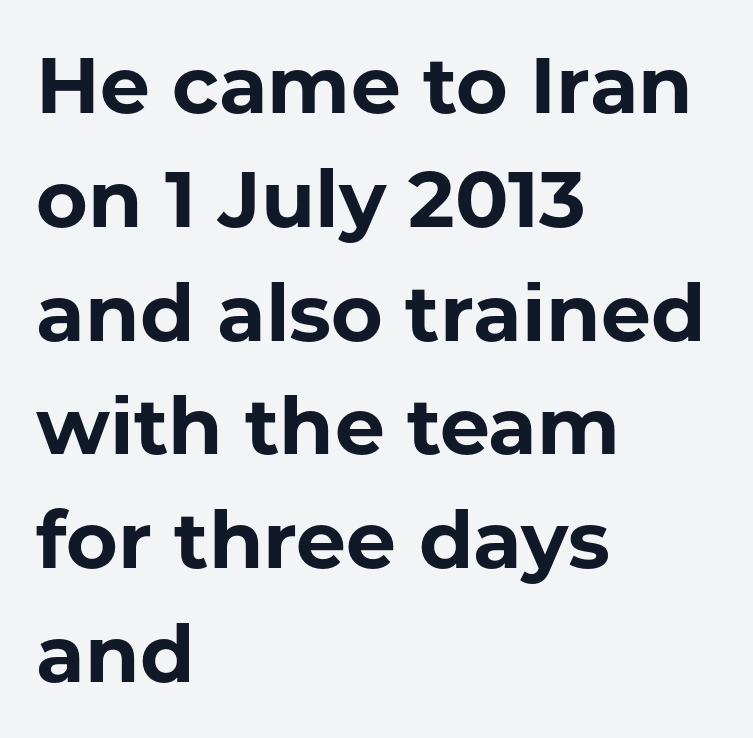
Q: Is the text bold? A: Yes.
Q: Is the text italic (slanted)? A: No, it is upright.
Q: Is the typeface a serif or a sans-serif typeface? A: Sans-serif.
Q: Is the text underlined? A: No.
Q: How is the paragraph aligned? A: Left-aligned.
Q: Is the spacing between letters normal or unusually wide? A: Normal.
Q: Is the spacing between lines tight, normal or loose? A: Normal.
Q: Width (condensed, normal, or wide)? A: Normal.
Q: Stroke contrast? A: Low.
Q: x-height? A: Medium.
Q: Monospaced? A: No.
